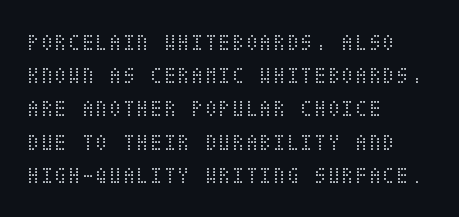
These lines sit exactly where default settings would place them. Decoration check: the copy has no underline. The typeface has the unassuming heft of standard copy or less. Horizontal alignment here is leftward, the default for most running prose.
